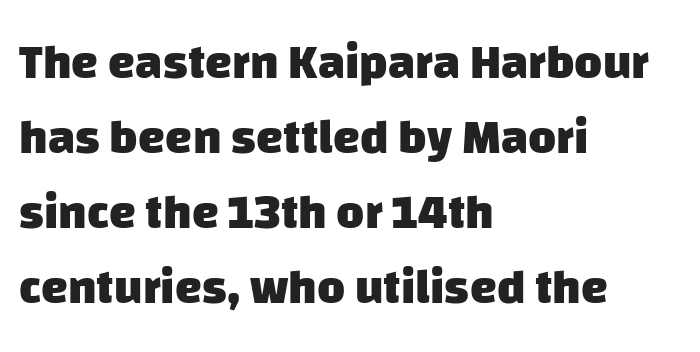
Q: Is the text bold? A: Yes.
Q: Is the typeface a serif or a sans-serif typeface? A: Sans-serif.
Q: Is the text underlined? A: No.
Q: How is the paragraph aligned? A: Left-aligned.
Q: Is the spacing between letters normal or unusually wide? A: Normal.
Q: Is the spacing between lines tight, normal or loose? A: Normal.
Q: Width (condensed, normal, or wide)? A: Normal.
Q: Stroke contrast? A: Low.
Q: x-height? A: Large.
Q: Monospaced? A: No.
